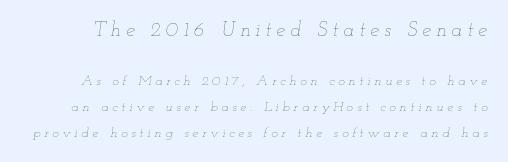
Posture: slanted. The letterforms sit at book weight or below. Descenders are the only things crossing below the line. The horizontal fit of the characters is loose and conspicuously gappy. In this sample the first text group is rendered at the bigger scale.
